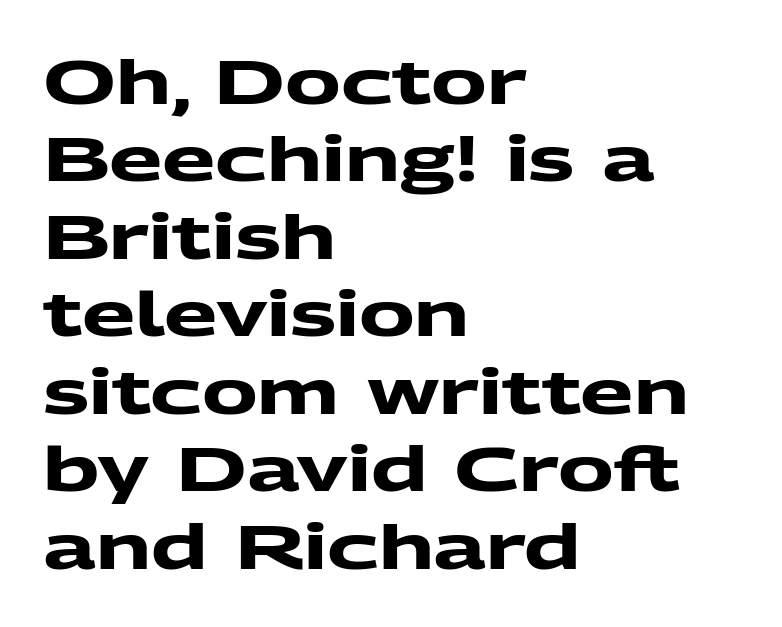
The image shows 62 px heavy, wide sans-serif type; set left-aligned, normal line spacing (1.25x), normal letter spacing, not underlined; medium stroke contrast and a medium x-height.
